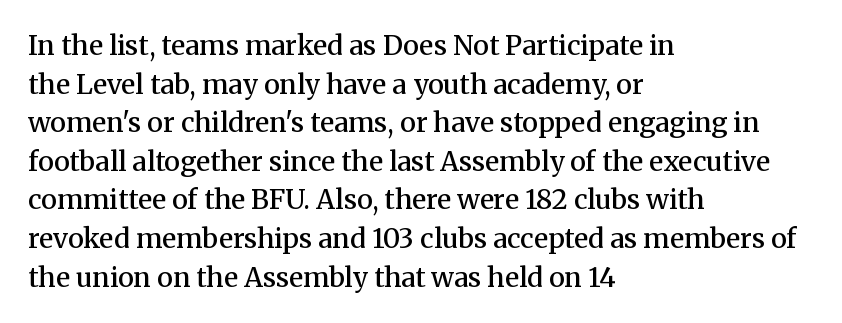
{"italic": "no", "bold": "semi", "underline": "no", "align": "left", "line_spacing": "normal", "line_spacing_ratio": 1.43, "letter_spacing": "normal", "letter_spacing_em": 0.0, "glyph_px": 27}
